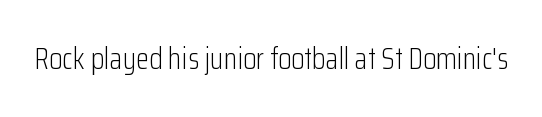
Q: Is the text bold? A: No.
Q: Is the text italic (slanted)? A: No, it is upright.
Q: Is the typeface a serif or a sans-serif typeface? A: Sans-serif.
Q: Is the text underlined? A: No.
Q: Is the spacing between letters normal or unusually wide? A: Normal.
Q: Width (condensed, normal, or wide)? A: Condensed.
Q: Stroke contrast? A: Low.
Q: x-height? A: Medium.
Q: Monospaced? A: No.
